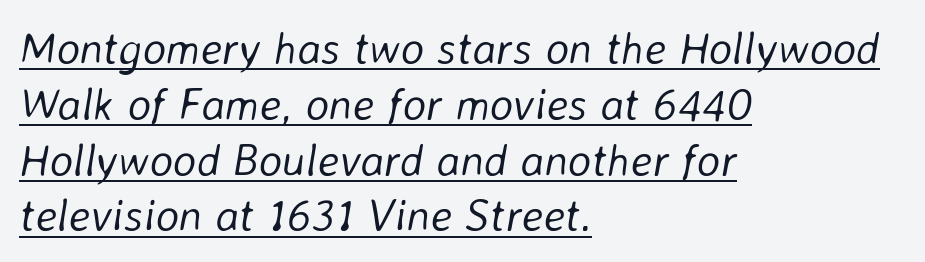
{"italic": "yes", "lean": "right", "slant_degrees": 8, "bold": "no", "weight": "light", "width": "normal", "stroke_contrast": "low", "x_height": "medium", "monospaced": "no", "underline": "yes", "align": "left", "line_spacing_ratio": 1.24, "letter_spacing": "normal", "letter_spacing_em": 0.0, "glyph_px": 45}
